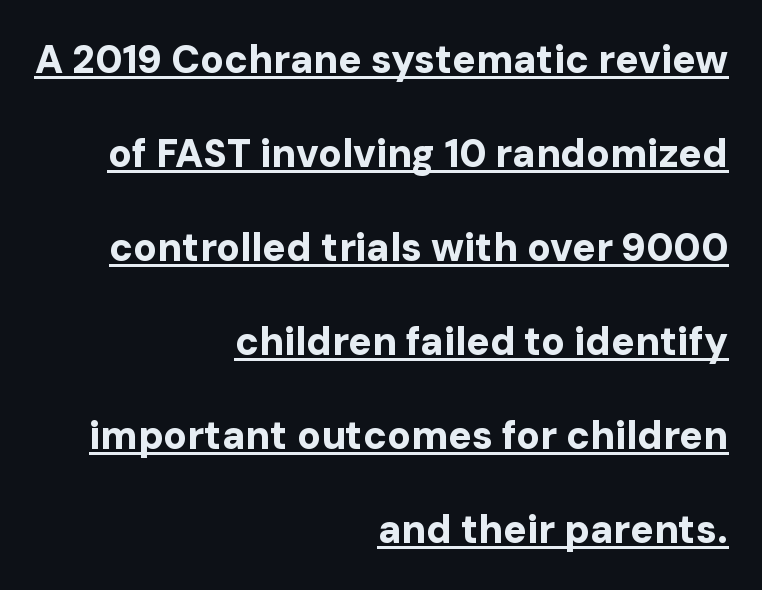
Each letter keeps its own natural width here, so spacing adapts to shape. The face used here appears with an underline applied. Heavy-handed strokes throughout: this text is bold. The face used here is a sans, in the tradition of grotesques and geometrics.
